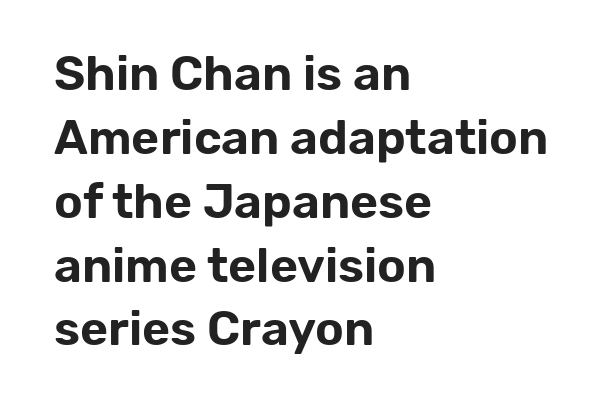
Q: Is the text italic (slanted)? A: No, it is upright.
Q: Is the typeface a serif or a sans-serif typeface? A: Sans-serif.
Q: Is the text underlined? A: No.
Q: How is the paragraph aligned? A: Left-aligned.
Q: Is the spacing between letters normal or unusually wide? A: Normal.
Q: Is the spacing between lines tight, normal or loose? A: Normal.
Q: Width (condensed, normal, or wide)? A: Normal.
Q: Stroke contrast? A: Low.
Q: x-height? A: Medium.
Q: Monospaced? A: No.
